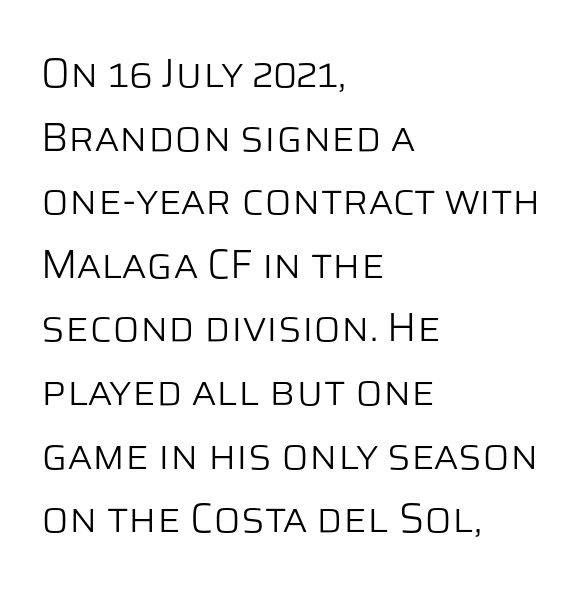
Is the letter spacing exaggerated? No — it looks like the ordinary default. The strokes are not fattened; the text isn't bold. Examine the stroke ends and you'll find no serifs. Underlining? Definitely not there. Does the leading feel generous? No, just average. The type sits square on the baseline with zero lean.
